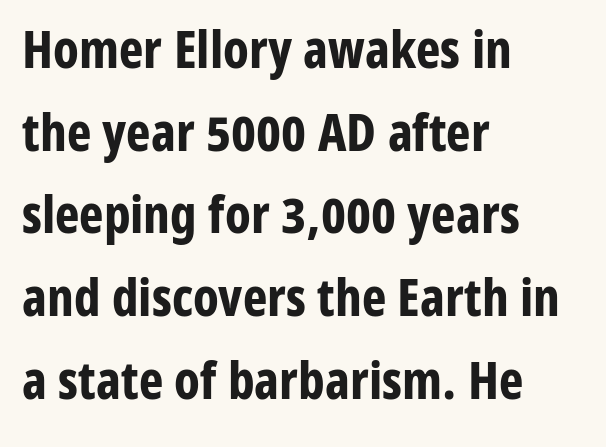
Q: Is the text bold? A: Yes.
Q: Is the text italic (slanted)? A: No, it is upright.
Q: Is the typeface a serif or a sans-serif typeface? A: Sans-serif.
Q: Is the text underlined? A: No.
Q: How is the paragraph aligned? A: Left-aligned.
Q: Is the spacing between letters normal or unusually wide? A: Normal.
Q: Is the spacing between lines tight, normal or loose? A: Normal.
Q: Width (condensed, normal, or wide)? A: Condensed.
Q: Stroke contrast? A: Low.
Q: x-height? A: Medium.
Q: Monospaced? A: No.
